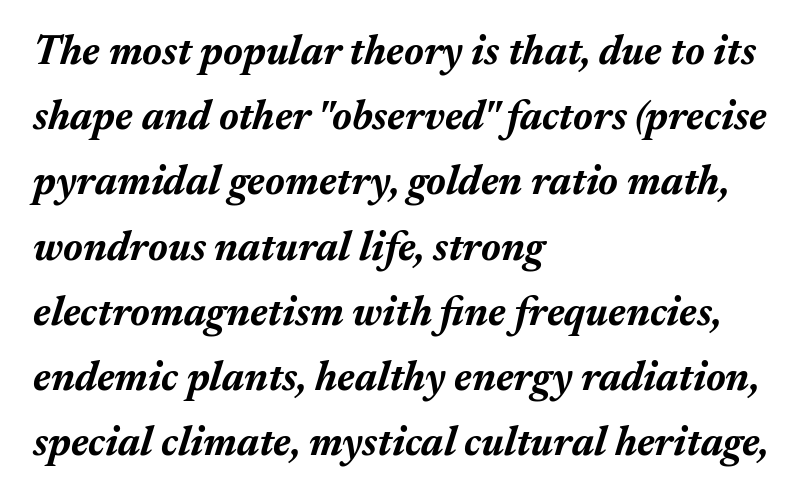
The image shows 41 px bold type, italic (leaning right); set left-aligned, normal line spacing (1.59x), normal letter spacing, not underlined; medium stroke contrast and a medium x-height.
